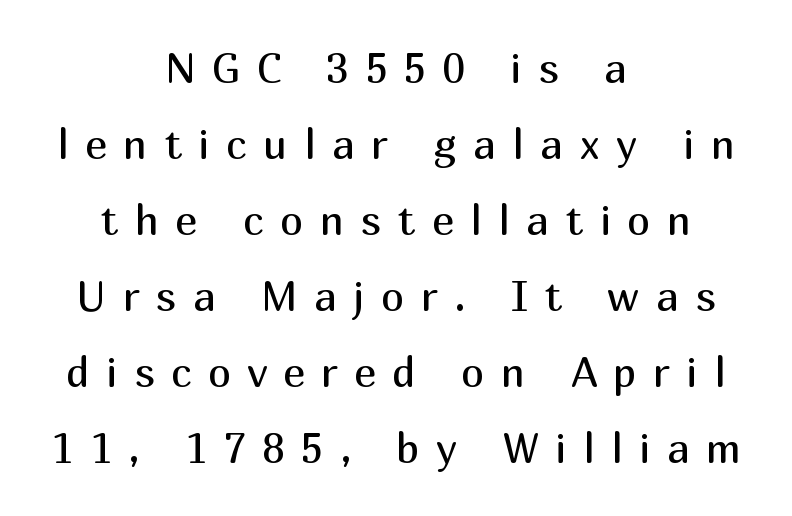
Note the varied advance widths — an 'i' is clearly narrower than an 'm'. The passage is arranged like a title page — every line centered. These glyphs show unthickened strokes, regular width or finer. Observe the absence of serifs on each vertical stroke in this sample. Letters rest on an invisible, unmarked baseline. Characters follow at a spacing far wider than the type designer built in.
